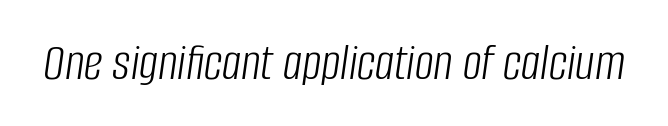
{"italic": "yes", "lean": "right", "slant_degrees": 8, "bold": "no", "weight": "light", "width": "condensed", "stroke_contrast": "low", "x_height": "large", "monospaced": "no", "underline": "no", "letter_spacing": "normal", "letter_spacing_em": 0.0, "glyph_px": 53}
